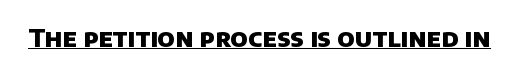
{"bold": "yes", "underline": "yes", "letter_spacing": "normal", "letter_spacing_em": 0.0, "glyph_px": 25}
